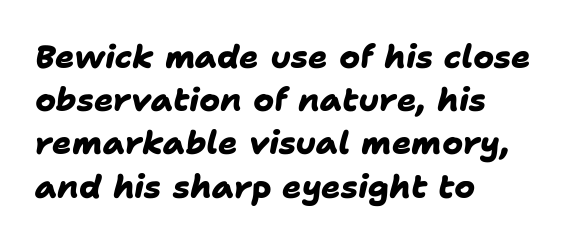
Q: Is the text bold? A: Yes.
Q: Is the typeface a serif or a sans-serif typeface? A: Sans-serif.
Q: Is the text underlined? A: No.
Q: How is the paragraph aligned? A: Left-aligned.
Q: Is the spacing between letters normal or unusually wide? A: Normal.
Q: Is the spacing between lines tight, normal or loose? A: Normal.
Q: Width (condensed, normal, or wide)? A: Normal.
Q: Stroke contrast? A: Low.
Q: x-height? A: Medium.
Q: Monospaced? A: No.
